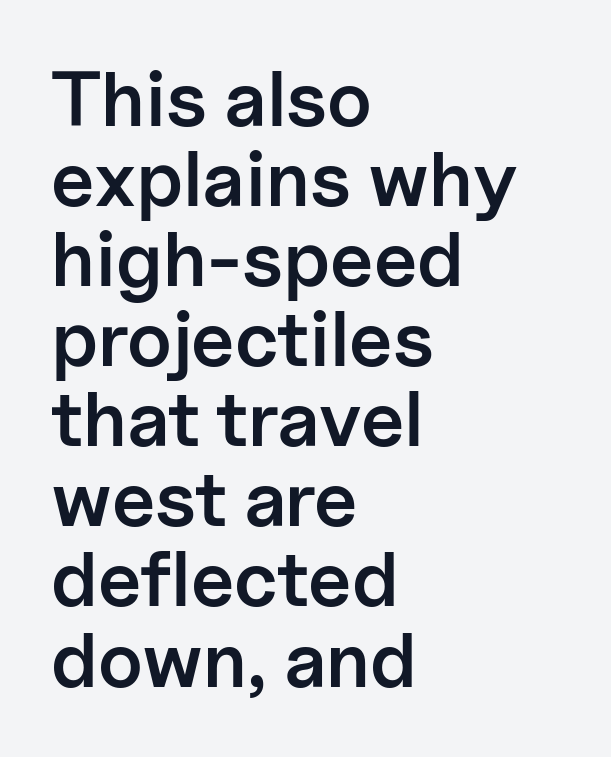
The image shows 77 px semibold sans-serif type, upright; set left-aligned, tight line spacing (1.04x), normal letter spacing, not underlined; low stroke contrast and a medium x-height.
